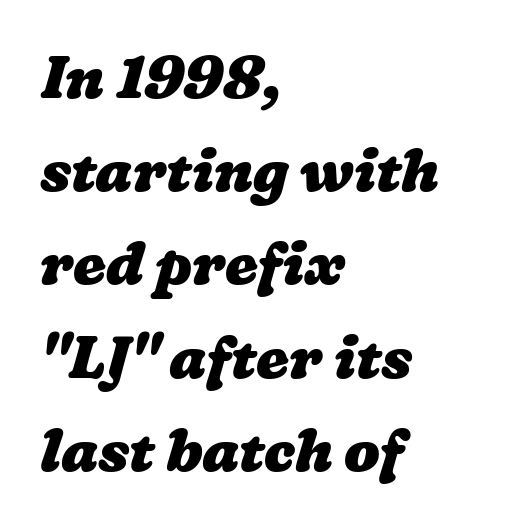
The image shows 59 px heavy, wide type; set left-aligned, normal line spacing (1.58x), normal letter spacing, not underlined; low stroke contrast and a medium x-height.
